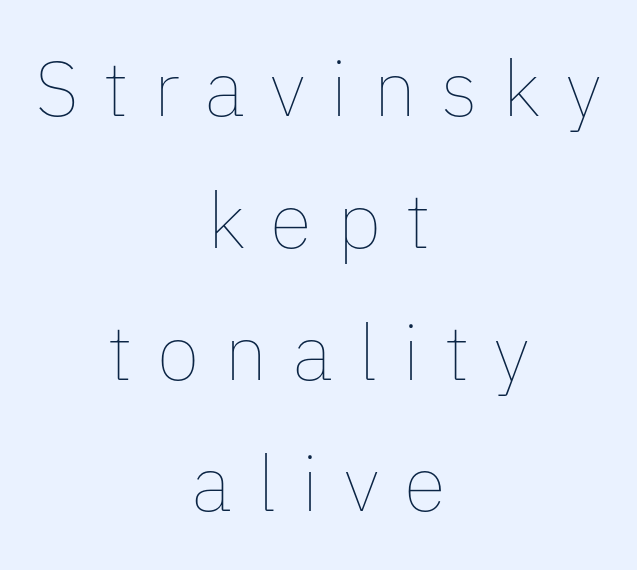
Q: Is the text bold? A: No.
Q: Is the text italic (slanted)? A: No, it is upright.
Q: Is the text underlined? A: No.
Q: How is the paragraph aligned? A: Centered.
Q: Is the spacing between letters normal or unusually wide? A: Unusually wide.
Q: Is the spacing between lines tight, normal or loose? A: Normal.
Q: Width (condensed, normal, or wide)? A: Normal.
Q: Stroke contrast? A: Low.
Q: x-height? A: Medium.
Q: Monospaced? A: No.
